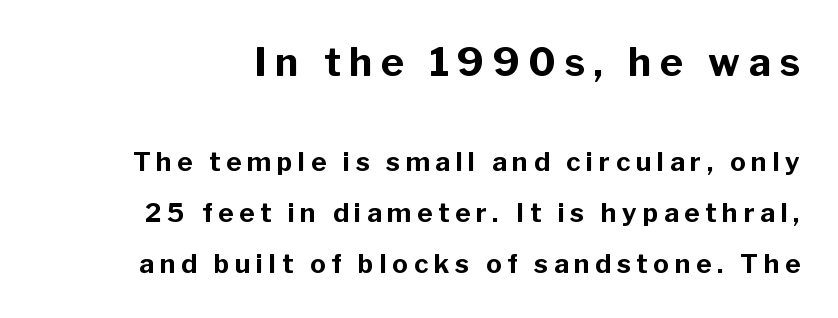
Q: Is the text bold? A: Yes.
Q: Is the text italic (slanted)? A: No, it is upright.
Q: Is the typeface a serif or a sans-serif typeface? A: Sans-serif.
Q: Is the text underlined? A: No.
Q: Is the spacing between letters normal or unusually wide? A: Unusually wide.
Q: Is the spacing between lines tight, normal or loose? A: Loose.
Q: Which block of text is set in a larger size, the first (top) or the second (bottom)? A: The first (top) one.
Q: Width (condensed, normal, or wide)? A: Normal.
Q: Stroke contrast? A: Low.
Q: x-height? A: Medium.
Q: Monospaced? A: No.
